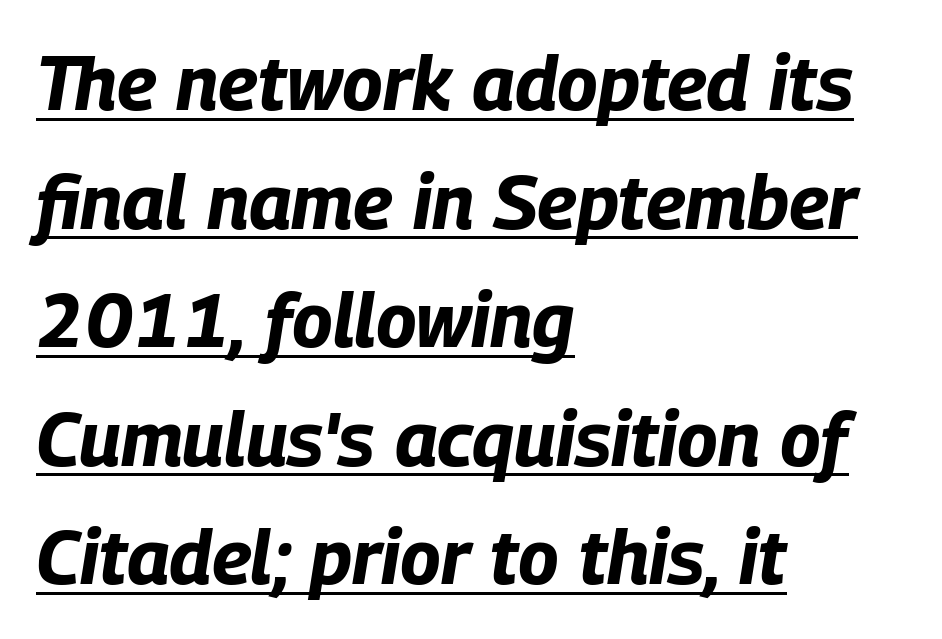
What's the leading like? Ordinary, nothing unusual. The rendering uses natural spacing where letterforms have individual widths. A typographer would call this underscored text. Every character sits at an angle, as italics do. A student would call this left alignment; a typographer would say flush left, rag right. What stands out about the letter spacing? Nothing — it is the standard amount.
